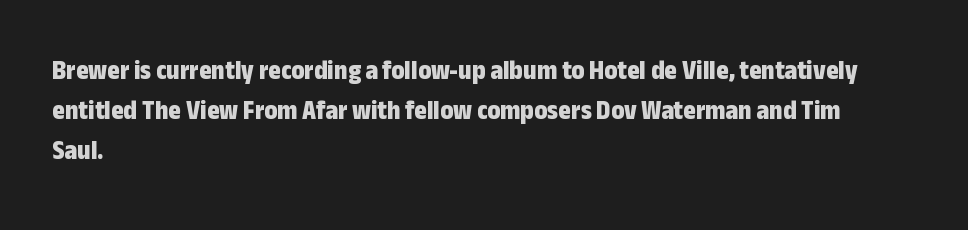
The image shows 27 px bold type, upright; set left-aligned, normal line spacing (1.48x), normal letter spacing, not underlined.
